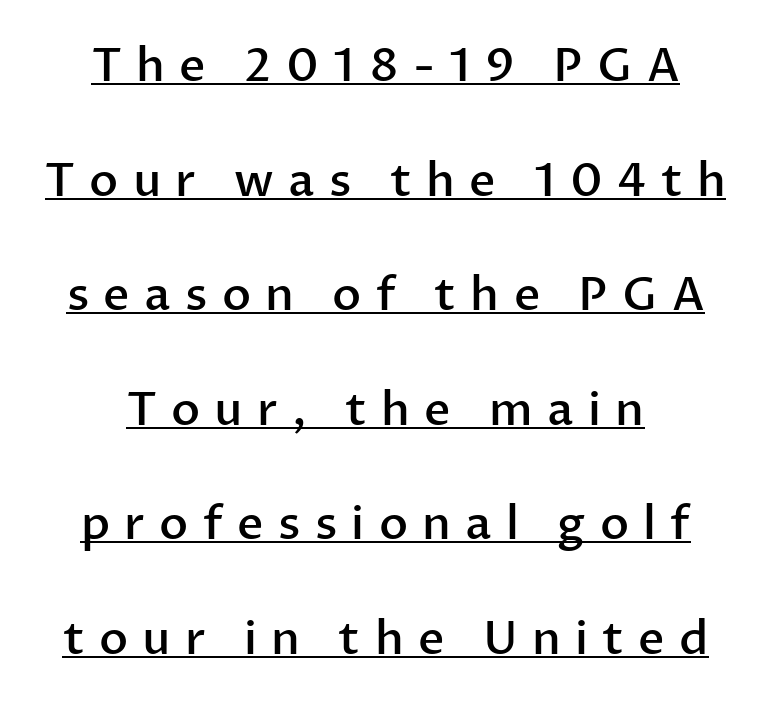
Q: Is the text bold? A: Semi-bold.
Q: Is the text italic (slanted)? A: No, it is upright.
Q: Is the typeface a serif or a sans-serif typeface? A: Sans-serif.
Q: Is the text underlined? A: Yes.
Q: How is the paragraph aligned? A: Centered.
Q: Is the spacing between letters normal or unusually wide? A: Unusually wide.
Q: Is the spacing between lines tight, normal or loose? A: Loose.
Q: Width (condensed, normal, or wide)? A: Normal.
Q: Stroke contrast? A: Low.
Q: x-height? A: Medium.
Q: Monospaced? A: No.
